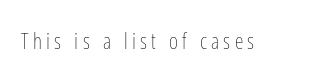
Q: Is the text bold? A: No.
Q: Is the text italic (slanted)? A: No, it is upright.
Q: Is the text underlined? A: No.
Q: Is the spacing between letters normal or unusually wide? A: Unusually wide.
